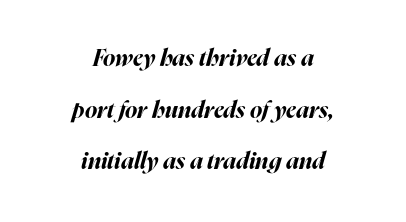
{"italic": "yes", "lean": "right", "slant_degrees": 16, "bold": "yes", "underline": "no", "align": "center", "line_spacing": "loose", "line_spacing_ratio": 2.24, "letter_spacing": "normal", "letter_spacing_em": 0.0, "glyph_px": 23}
